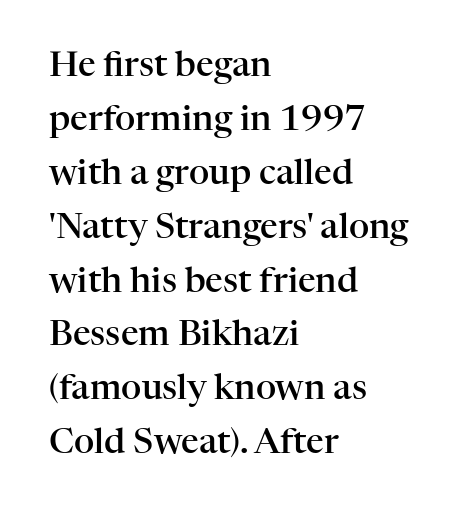
{"serif": "yes", "italic": "no", "bold": "semi", "weight": "semibold", "width": "normal", "stroke_contrast": "high", "x_height": "medium", "monospaced": "no", "underline": "no", "align": "left", "line_spacing": "normal", "line_spacing_ratio": 1.54, "letter_spacing": "normal", "letter_spacing_em": 0.0, "glyph_px": 35}
